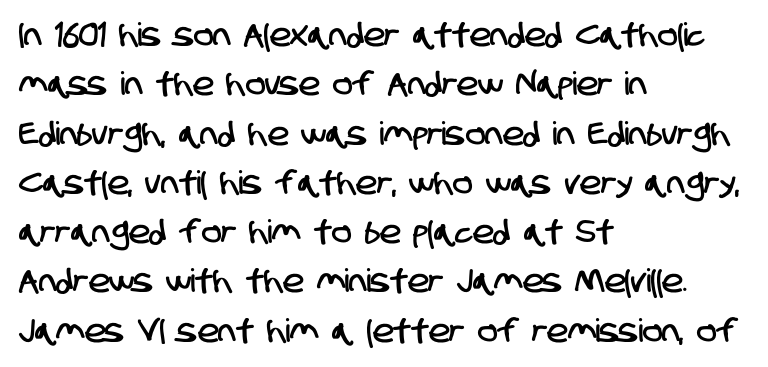
The image shows 32 px condensed sans-serif type; set left-aligned, normal line spacing (1.54x), normal letter spacing, not underlined; low stroke contrast and a large x-height.
